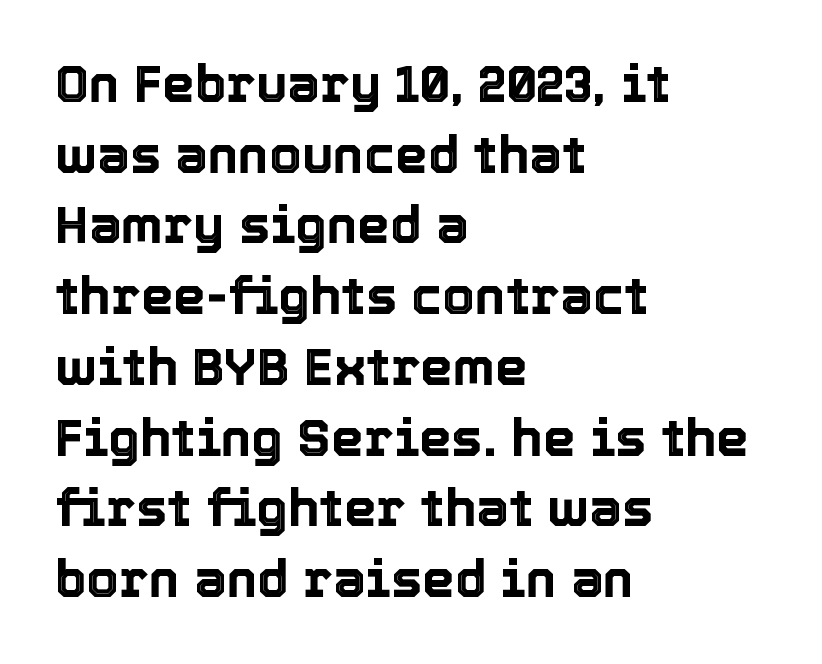
Q: Is the text italic (slanted)? A: No, it is upright.
Q: Is the text underlined? A: No.
Q: How is the paragraph aligned? A: Left-aligned.
Q: Is the spacing between letters normal or unusually wide? A: Normal.
Q: Is the spacing between lines tight, normal or loose? A: Normal.
Q: Width (condensed, normal, or wide)? A: Normal.
Q: x-height? A: Medium.
Q: Monospaced? A: No.
